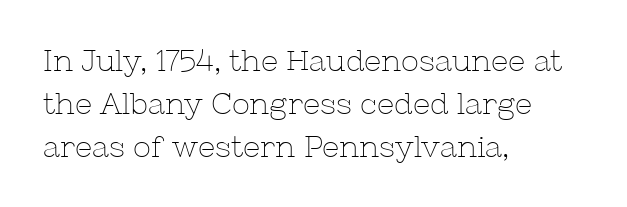
Every stem runs plumb, perpendicular to the baseline. A clean baseline with only descenders dipping below it. Bold? No — there's no thickening of the strokes. A serif font was chosen for this passage. You could not count columns in this text — the font is proportionally spaced. Students, note that the glyphs here touch the page at normal intervals.
